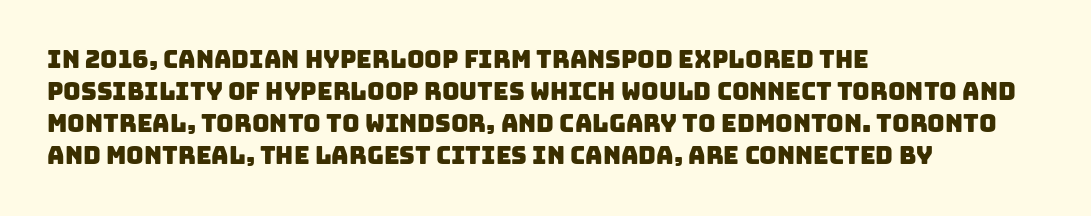
The image shows 24 px text type; set left-aligned, normal line spacing (1.34x), normal letter spacing, not underlined.
